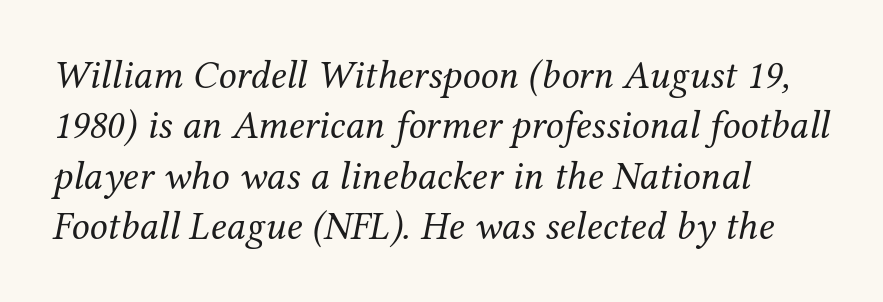
Q: Is the text bold? A: No.
Q: Is the text italic (slanted)? A: Yes, it leans right by about 12 degrees.
Q: Is the typeface a serif or a sans-serif typeface? A: Serif.
Q: Is the text underlined? A: No.
Q: How is the paragraph aligned? A: Left-aligned.
Q: Is the spacing between letters normal or unusually wide? A: Normal.
Q: Is the spacing between lines tight, normal or loose? A: Normal.
Q: Width (condensed, normal, or wide)? A: Normal.
Q: Stroke contrast? A: Medium.
Q: x-height? A: Medium.
Q: Monospaced? A: No.
